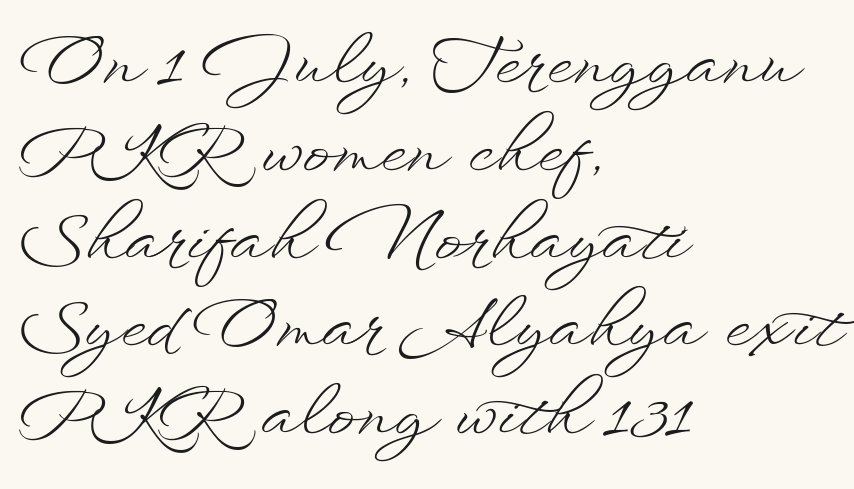
The image shows 67 px light, wide type; set left-aligned, normal line spacing (1.31x), normal letter spacing, not underlined; low stroke contrast and a small x-height.
